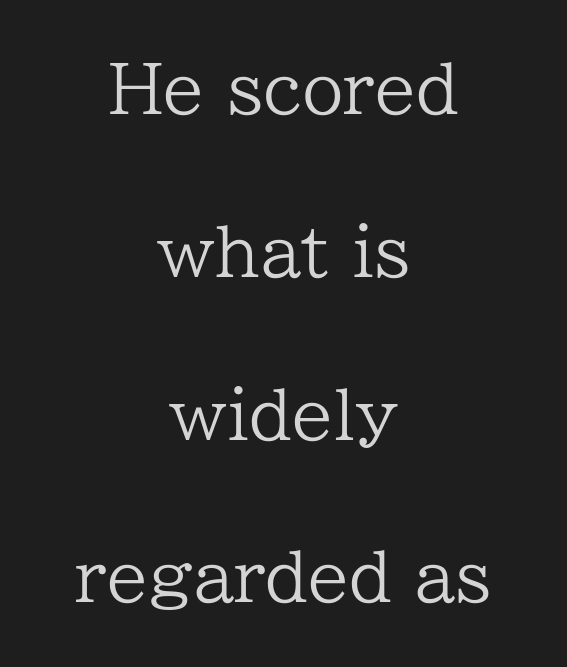
{"serif": "yes", "italic": "no", "bold": "no", "weight": "regular", "width": "normal", "stroke_contrast": "low", "x_height": "medium", "monospaced": "no", "underline": "no", "align": "center", "line_spacing": "loose", "line_spacing_ratio": 2.43, "letter_spacing": "normal", "letter_spacing_em": 0.0, "glyph_px": 67}
